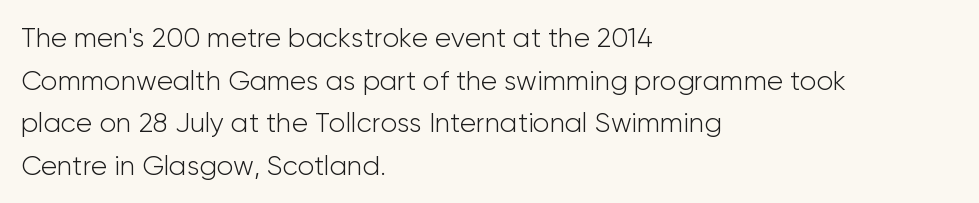
The image shows 27 px text type, upright; set left-aligned, normal line spacing (1.58x), normal letter spacing, not underlined.
